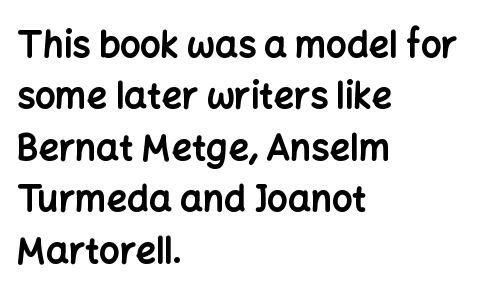
The image shows 36 px bold sans-serif type, upright; set left-aligned, normal line spacing (1.43x), normal letter spacing, not underlined; low stroke contrast and a medium x-height.
